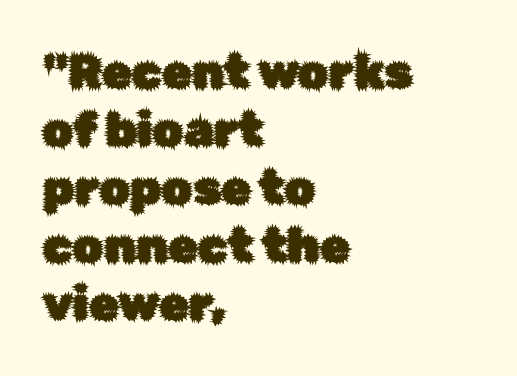
{"serif": "no", "italic": "no", "width": "normal", "stroke_contrast": "low", "x_height": "medium", "monospaced": "no", "underline": "no", "align": "left", "line_spacing_ratio": 1.21, "letter_spacing": "normal", "letter_spacing_em": 0.0, "glyph_px": 48}
